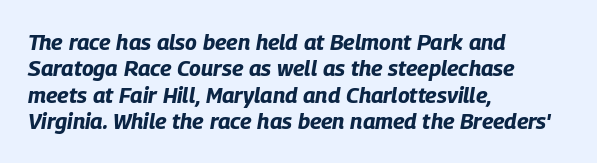
{"italic": "yes", "lean": "right", "slant_degrees": 9, "bold": "yes", "underline": "no", "align": "left", "line_spacing_ratio": 1.2, "letter_spacing": "normal", "letter_spacing_em": 0.0, "glyph_px": 22}
